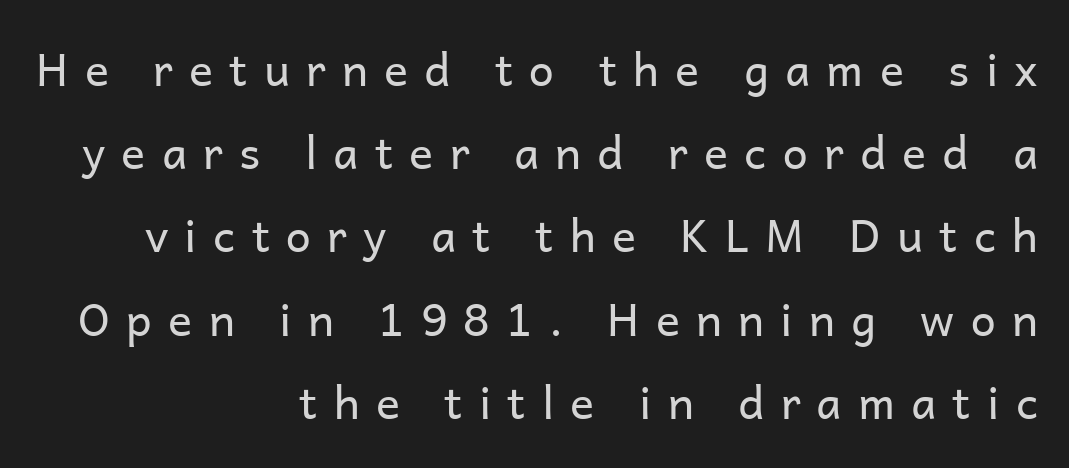
Typographically, this falls in the sans-serif category. Ordinary non-slanted type is in use. One-word summary of the alignment: right. The space directly below the letters is spotless. The rendering inserts visible extra space after every character.
